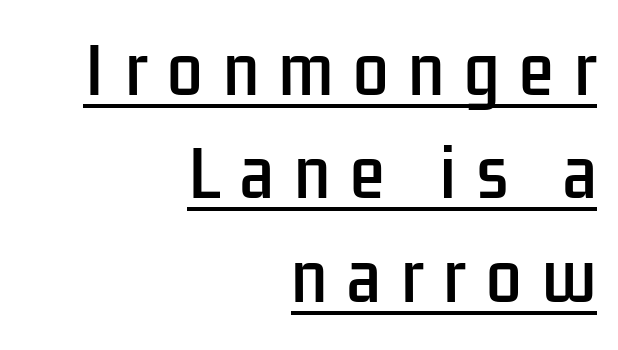
{"serif": "no", "italic": "no", "width": "condensed", "stroke_contrast": "low", "x_height": "medium", "monospaced": "no", "underline": "yes", "align": "right", "line_spacing": "normal", "line_spacing_ratio": 1.64, "letter_spacing": "wide", "letter_spacing_em": 0.32, "glyph_px": 63}
